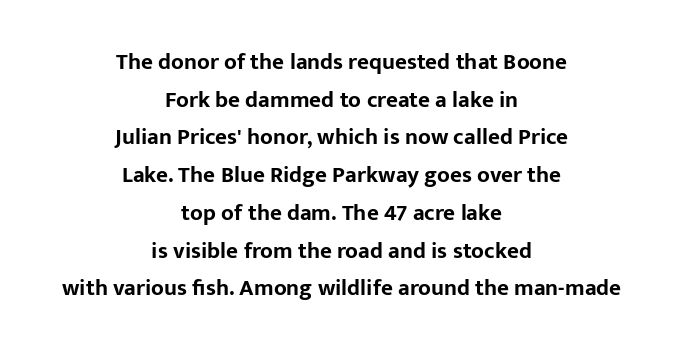
The image shows 23 px bold type, upright; set centered, normal line spacing (1.64x), normal letter spacing, not underlined.
